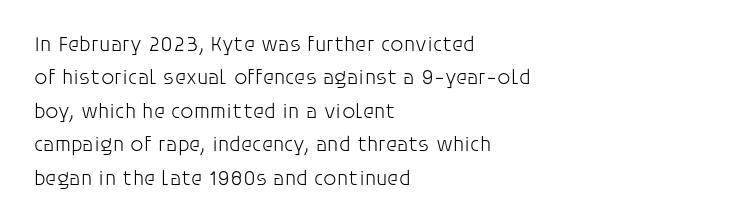
How would I describe the line gaps? Plain and ordinary. Weight: in the light-to-regular range. The type is set solid horizontally, with unmodified tracking. The lines are quadded left.
